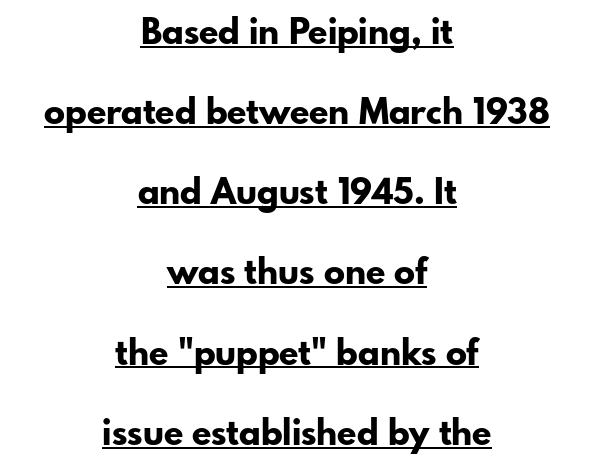
Q: Is the text bold? A: Yes.
Q: Is the text italic (slanted)? A: No, it is upright.
Q: Is the typeface a serif or a sans-serif typeface? A: Sans-serif.
Q: Is the text underlined? A: Yes.
Q: How is the paragraph aligned? A: Centered.
Q: Is the spacing between letters normal or unusually wide? A: Normal.
Q: Is the spacing between lines tight, normal or loose? A: Loose.
Q: Width (condensed, normal, or wide)? A: Normal.
Q: Stroke contrast? A: Low.
Q: x-height? A: Small.
Q: Monospaced? A: No.
